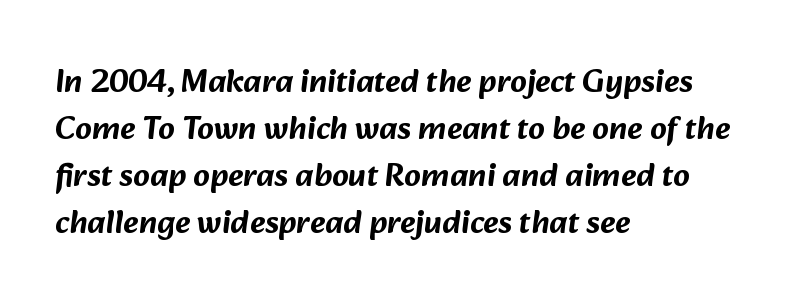
Q: Is the typeface a serif or a sans-serif typeface? A: Sans-serif.
Q: Is the text underlined? A: No.
Q: How is the paragraph aligned? A: Left-aligned.
Q: Is the spacing between letters normal or unusually wide? A: Normal.
Q: Is the spacing between lines tight, normal or loose? A: Normal.
Q: Width (condensed, normal, or wide)? A: Normal.
Q: Stroke contrast? A: Low.
Q: x-height? A: Medium.
Q: Monospaced? A: No.
